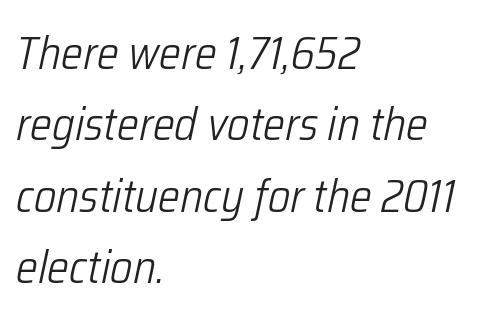
The image shows 46 px light, condensed type, italic (leaning right); set left-aligned, normal line spacing (1.55x), normal letter spacing, not underlined; low stroke contrast and a medium x-height.
